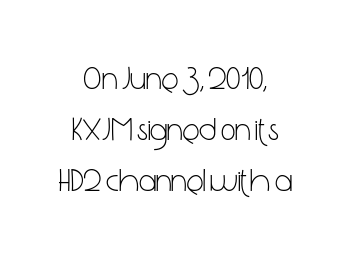
The image shows 32 px light, condensed sans-serif type, upright; set centered, normal line spacing (1.59x), normal letter spacing, not underlined; low stroke contrast and a medium x-height.
